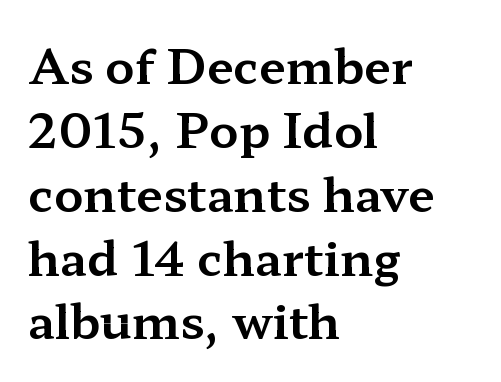
The image shows 48 px wide serif type, upright; set left-aligned, normal line spacing (1.33x), normal letter spacing, not underlined; medium stroke contrast and a medium x-height.
